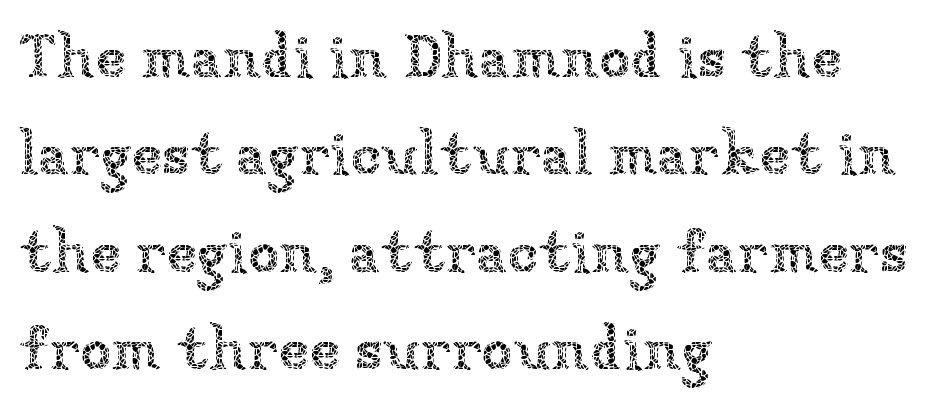
The image shows 62 px thin type, upright; set left-aligned, normal line spacing (1.57x), normal letter spacing, not underlined; low stroke contrast and a medium x-height.
